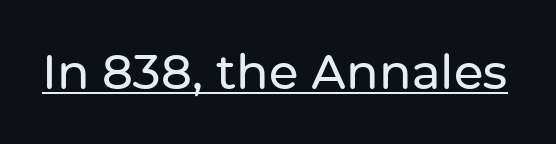
{"serif": "no", "italic": "no", "width": "normal", "stroke_contrast": "low", "x_height": "medium", "monospaced": "no", "underline": "yes", "letter_spacing": "normal", "letter_spacing_em": 0.0, "glyph_px": 48}
